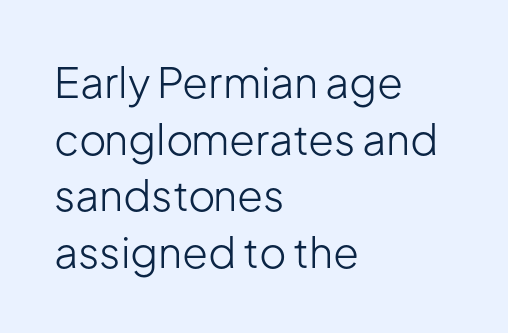
The image shows 42 px light sans-serif type, upright; set left-aligned, normal line spacing (1.35x), normal letter spacing, not underlined; low stroke contrast and a medium x-height.
